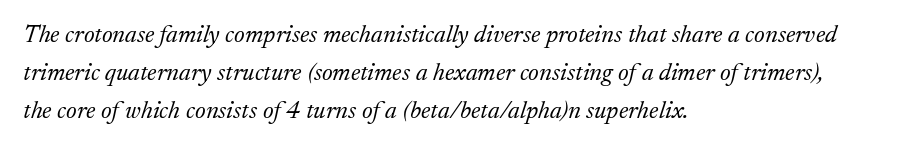
The image shows 25 px text type, italic (leaning right); set left-aligned, normal line spacing (1.53x), normal letter spacing, not underlined.
